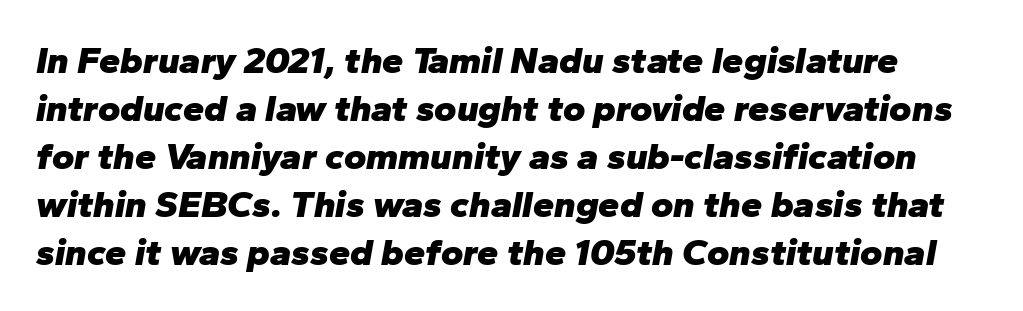
Q: Is the text bold? A: Yes.
Q: Is the text italic (slanted)? A: Yes, it leans right by about 10 degrees.
Q: Is the text underlined? A: No.
Q: Is the spacing between letters normal or unusually wide? A: Normal.
Q: Is the spacing between lines tight, normal or loose? A: Normal.
Q: Width (condensed, normal, or wide)? A: Normal.
Q: Stroke contrast? A: Low.
Q: x-height? A: Medium.
Q: Monospaced? A: No.
